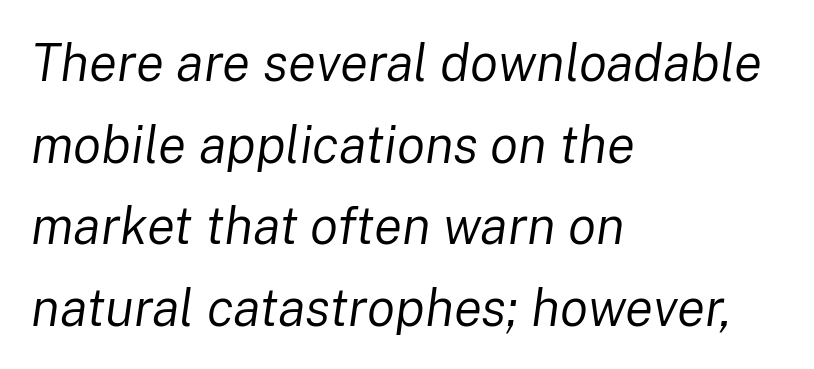
The image shows 52 px regular-weight type, italic (leaning right); set left-aligned, normal line spacing (1.57x), normal letter spacing, not underlined; low stroke contrast and a medium x-height.
